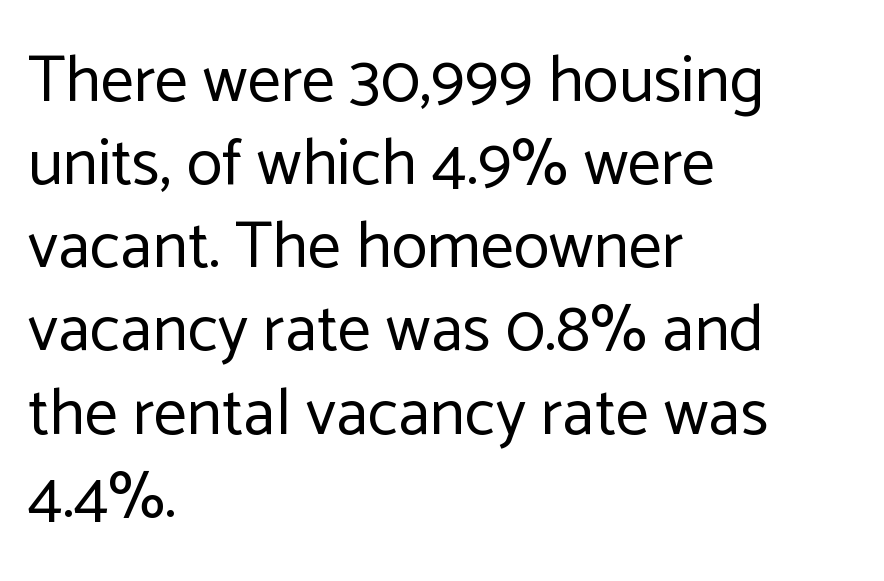
If you measured baseline to baseline, you'd find a middling distance. A classic flush-left, rag-right setting is used for this passage. Glyph-to-glyph distance matches everyday printed text. The specimen reads as upright at a glance. Grotesque or geometric, the face here clearly has no serifs. These lines are rendered in a variable-pitch font.
